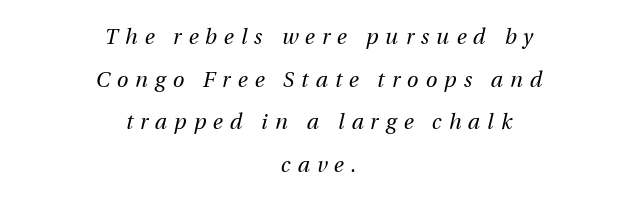
{"italic": "yes", "lean": "right", "slant_degrees": 13, "bold": "no", "underline": "no", "align": "center", "line_spacing": "loose", "line_spacing_ratio": 2.03, "letter_spacing": "wide", "letter_spacing_em": 0.34, "glyph_px": 21}
